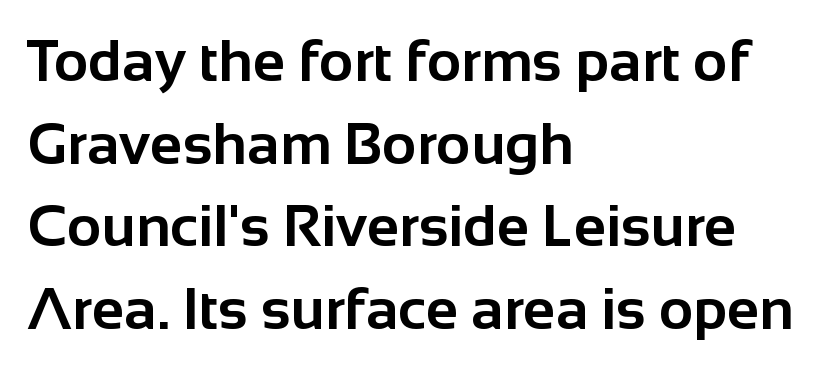
{"serif": "no", "italic": "no", "bold": "yes", "weight": "bold", "width": "normal", "stroke_contrast": "low", "x_height": "medium", "monospaced": "no", "underline": "no", "align": "left", "line_spacing": "normal", "line_spacing_ratio": 1.4, "letter_spacing": "normal", "letter_spacing_em": 0.0, "glyph_px": 59}
